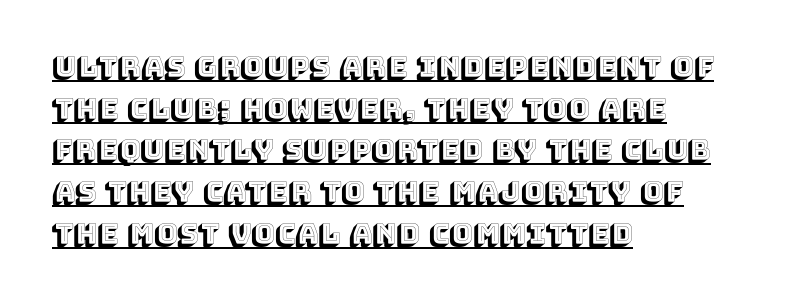
{"italic": "no", "width": "normal", "x_height": "large", "monospaced": "no", "underline": "yes", "align": "left", "line_spacing": "normal", "line_spacing_ratio": 1.49, "letter_spacing": "normal", "letter_spacing_em": 0.0, "glyph_px": 28}
